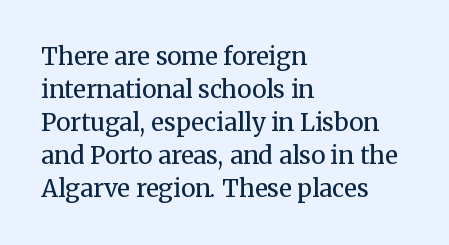
{"italic": "no", "bold": "no", "underline": "no", "align": "left", "line_spacing": "normal", "line_spacing_ratio": 1.37, "letter_spacing": "normal", "letter_spacing_em": 0.0, "glyph_px": 24}
